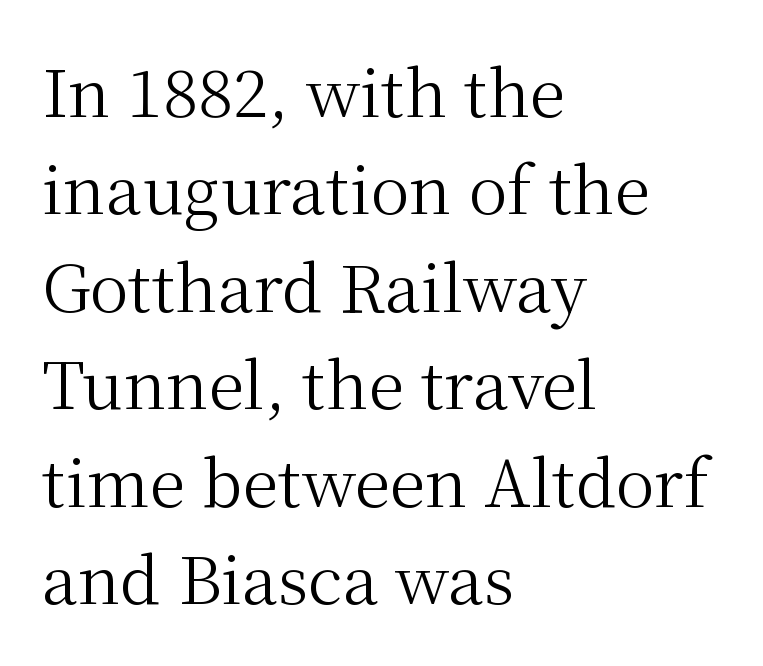
{"serif": "yes", "italic": "no", "bold": "no", "weight": "regular", "width": "normal", "stroke_contrast": "medium", "x_height": "medium", "monospaced": "no", "underline": "no", "align": "left", "line_spacing": "normal", "line_spacing_ratio": 1.5, "letter_spacing": "normal", "letter_spacing_em": 0.0, "glyph_px": 65}
